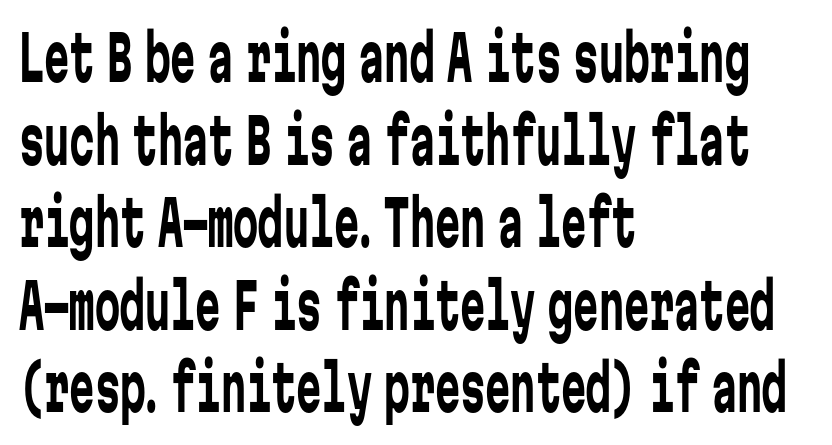
The image shows 63 px regular-weight, condensed sans-serif type, upright, monospaced; set left-aligned, normal line spacing (1.31x), normal letter spacing, not underlined; low stroke contrast and a medium x-height.
